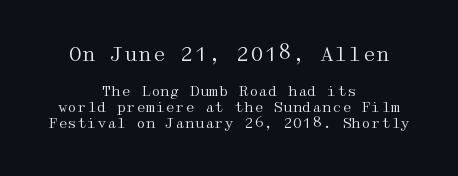
{"italic": "no", "bold": "no", "underline": "no", "align": "center", "line_spacing": "tight", "line_spacing_ratio": 1.14, "letter_spacing": "normal", "letter_spacing_em": 0.0, "larger_block": "first", "size_ratio": 1.43, "glyph_px": 20}
